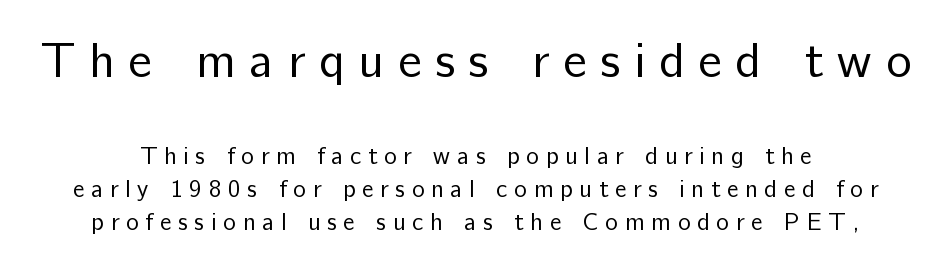
Q: Is the text bold? A: No.
Q: Is the text italic (slanted)? A: No, it is upright.
Q: Is the typeface a serif or a sans-serif typeface? A: Sans-serif.
Q: Is the text underlined? A: No.
Q: How is the paragraph aligned? A: Centered.
Q: Is the spacing between letters normal or unusually wide? A: Unusually wide.
Q: Is the spacing between lines tight, normal or loose? A: Normal.
Q: Which block of text is set in a larger size, the first (top) or the second (bottom)? A: The first (top) one.
Q: Width (condensed, normal, or wide)? A: Normal.
Q: Stroke contrast? A: Low.
Q: x-height? A: Medium.
Q: Monospaced? A: No.
